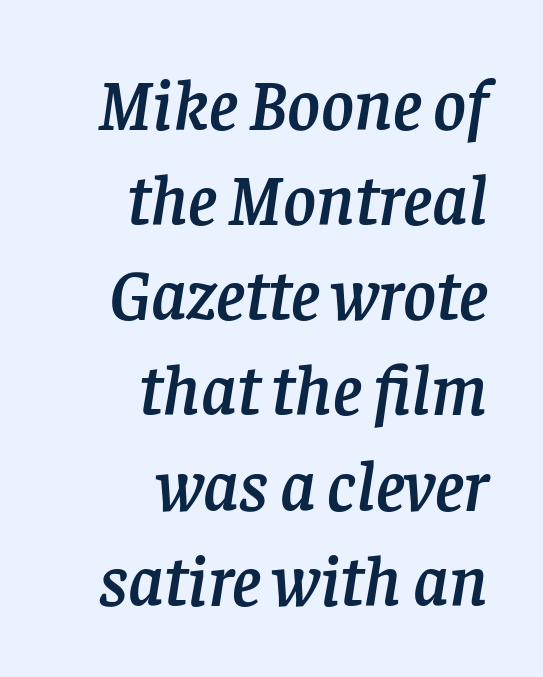
Looks like regular typesetting: each glyph gets only the width it needs. These lines are composed in type with serifs. The gaps between neighbouring characters are ordinary and unremarkable. Rendered with sloped, italic letterforms.
